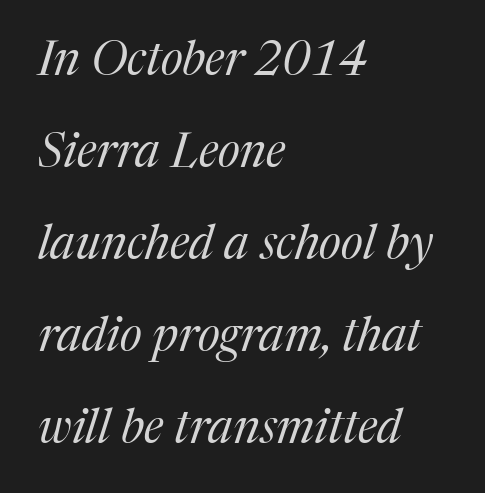
Q: Is the text bold? A: No.
Q: Is the text italic (slanted)? A: Yes, it leans right by about 17 degrees.
Q: Is the typeface a serif or a sans-serif typeface? A: Serif.
Q: Is the text underlined? A: No.
Q: How is the paragraph aligned? A: Left-aligned.
Q: Is the spacing between letters normal or unusually wide? A: Normal.
Q: Is the spacing between lines tight, normal or loose? A: Loose.
Q: Width (condensed, normal, or wide)? A: Normal.
Q: Stroke contrast? A: Medium.
Q: x-height? A: Medium.
Q: Monospaced? A: No.
